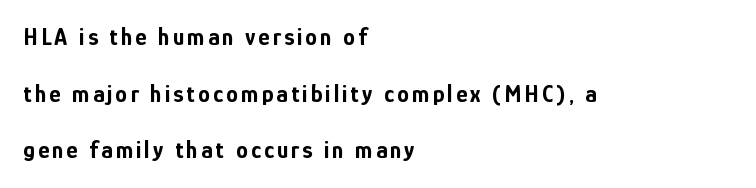
The image shows 24 px bold type, upright; set left-aligned, loose line spacing (2.36x), not underlined.
